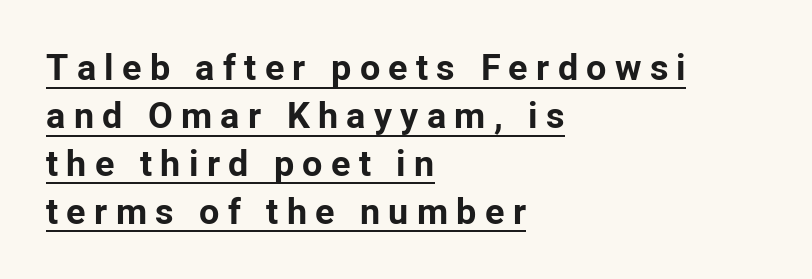
The image shows 36 px bold sans-serif type, upright; set left-aligned, normal line spacing (1.33x), unusually wide letter spacing (+0.23 em), underlined; low stroke contrast and a medium x-height.
